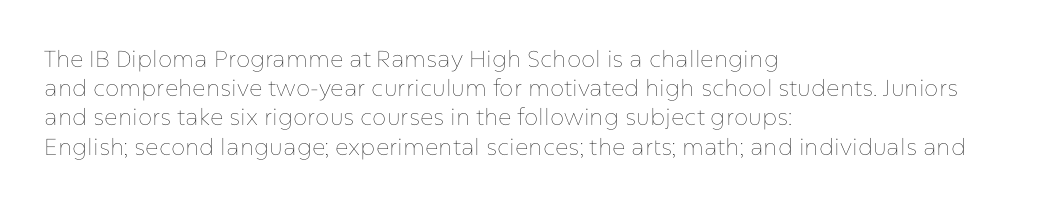
The image shows 23 px text type, upright; set left-aligned, normal line spacing (1.27x), normal letter spacing, not underlined.
